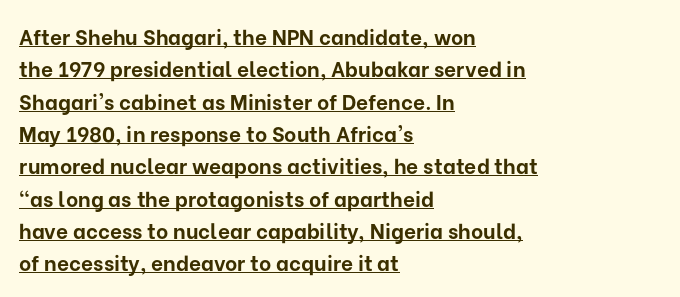
The image shows 21 px bold type, upright; set left-aligned, normal line spacing (1.54x), normal letter spacing, underlined.
